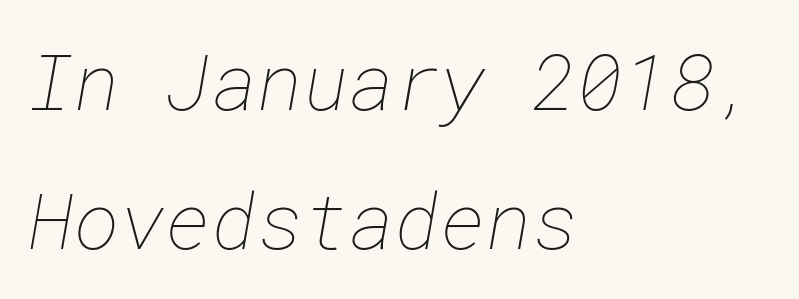
Q: Is the text bold? A: No.
Q: Is the text underlined? A: No.
Q: How is the paragraph aligned? A: Left-aligned.
Q: Is the spacing between letters normal or unusually wide? A: Normal.
Q: Width (condensed, normal, or wide)? A: Normal.
Q: Stroke contrast? A: Low.
Q: x-height? A: Medium.
